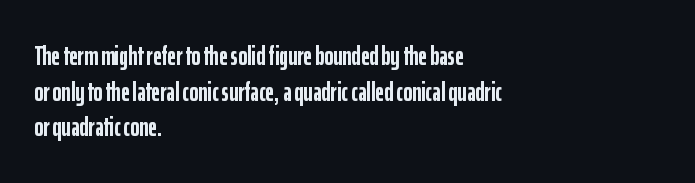
Q: Is the text bold? A: Yes.
Q: Is the text italic (slanted)? A: No, it is upright.
Q: Is the text underlined? A: No.
Q: How is the paragraph aligned? A: Left-aligned.
Q: Is the spacing between letters normal or unusually wide? A: Normal.
Q: Is the spacing between lines tight, normal or loose? A: Normal.
